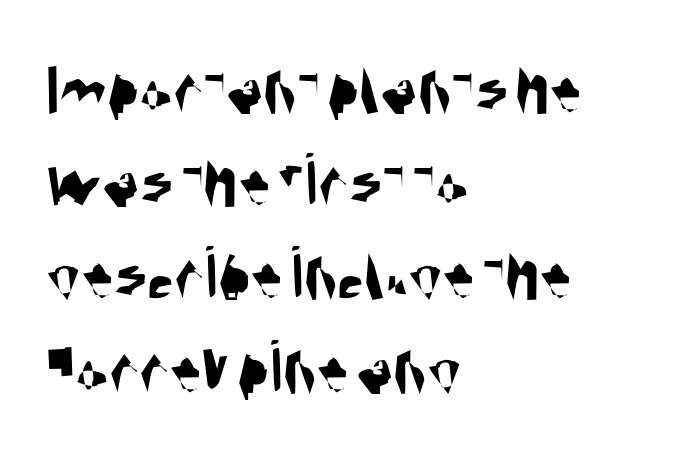
Q: Is the typeface a serif or a sans-serif typeface? A: Sans-serif.
Q: Is the text underlined? A: No.
Q: How is the paragraph aligned? A: Left-aligned.
Q: Is the spacing between letters normal or unusually wide? A: Normal.
Q: Width (condensed, normal, or wide)? A: Condensed.
Q: Stroke contrast? A: Medium.
Q: x-height? A: Large.
Q: Monospaced? A: No.
